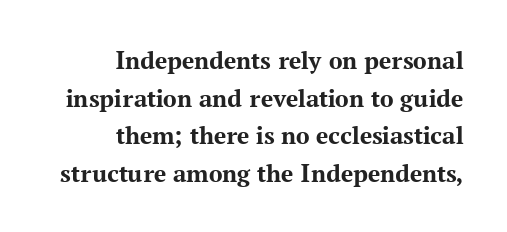
The image shows 27 px bold type, upright; set right-aligned, normal line spacing (1.39x), normal letter spacing, not underlined.
